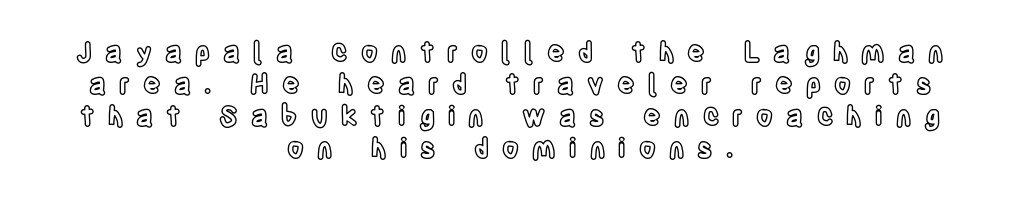
This is the regular roman posture of the typeface. Quick note: underline off. The horizontal fit of the characters is loose and conspicuously gappy. Which margin do the lines hug? Neither — every line sits in the middle.
